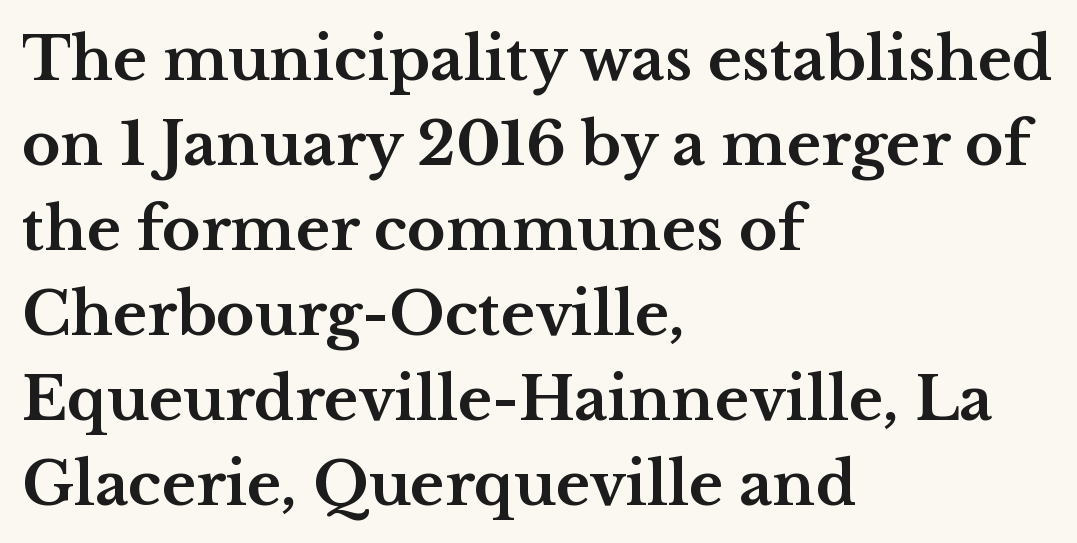
Here the designer chose a conventional face with non-uniform glyph widths. The lines in this sample share a left origin and differ only in where they stop. Characters remain perfectly vertical along every line. Compared with typical paragraphs, the rows here are spaced about the same. In terms of weight, the rendering is a true, heavy bold. Nobody touched the tracking dial on this one.
